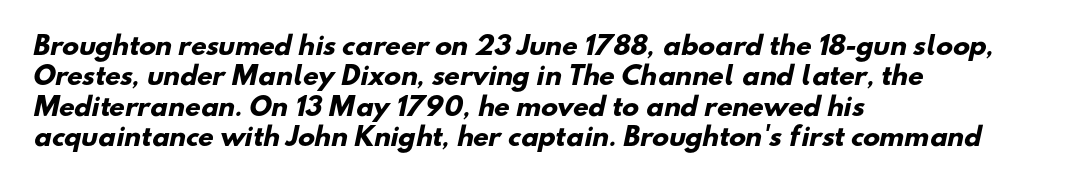
Q: Is the text bold? A: Yes.
Q: Is the text underlined? A: No.
Q: How is the paragraph aligned? A: Left-aligned.
Q: Is the spacing between letters normal or unusually wide? A: Normal.
